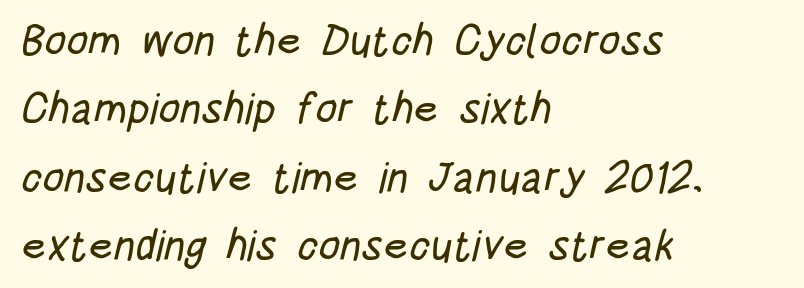
Lines of text with bare space underneath. This sample keeps an unexceptional amount of space between lines. The face used here is proportionally spaced, like ordinary book or web type. Layout note: lines flush left.
